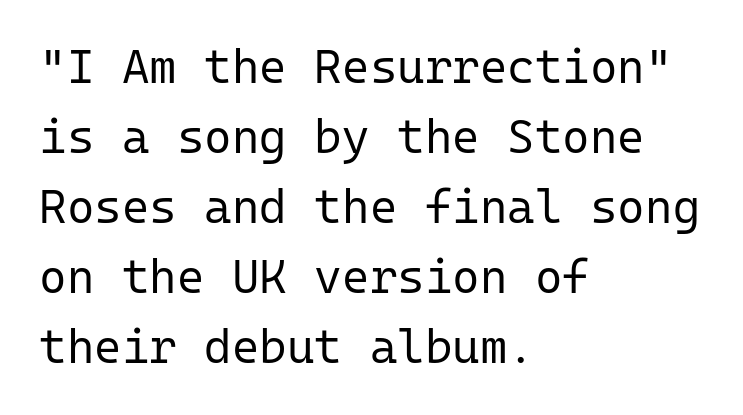
Q: Is the text bold? A: No.
Q: Is the text italic (slanted)? A: No, it is upright.
Q: Is the typeface a serif or a sans-serif typeface? A: Sans-serif.
Q: Is the text underlined? A: No.
Q: How is the paragraph aligned? A: Left-aligned.
Q: Is the spacing between letters normal or unusually wide? A: Normal.
Q: Is the spacing between lines tight, normal or loose? A: Normal.
Q: Width (condensed, normal, or wide)? A: Normal.
Q: Stroke contrast? A: Low.
Q: x-height? A: Medium.
Q: Monospaced? A: Yes.
